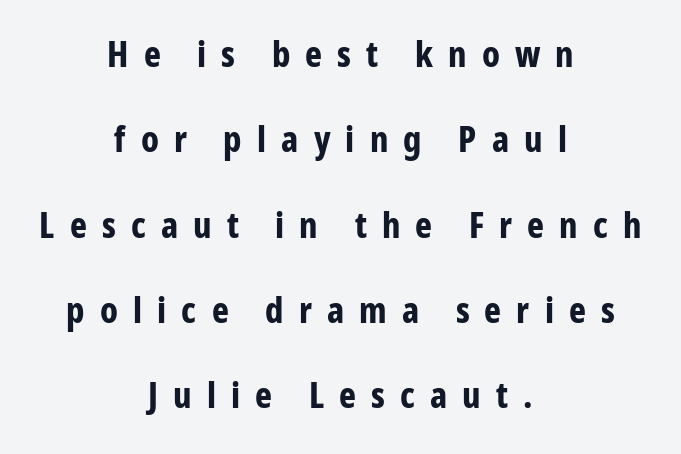
The image shows 36 px bold, condensed sans-serif type, upright; set centered, loose line spacing (2.37x), unusually wide letter spacing (+0.42 em), not underlined; low stroke contrast and a medium x-height.
